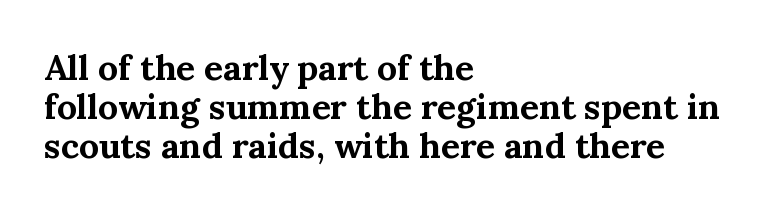
{"serif": "yes", "italic": "no", "bold": "yes", "weight": "bold", "width": "normal", "stroke_contrast": "medium", "x_height": "medium", "monospaced": "no", "underline": "no", "align": "left", "line_spacing": "tight", "line_spacing_ratio": 1.11, "letter_spacing": "normal", "letter_spacing_em": 0.0, "glyph_px": 35}
